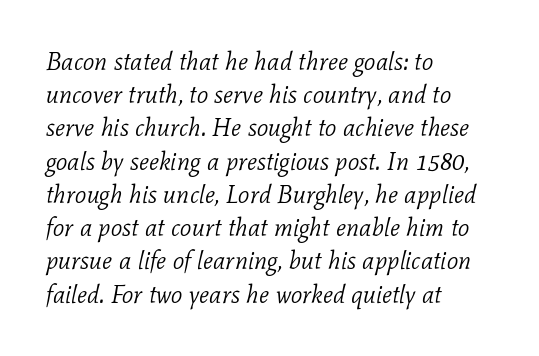
The image shows 25 px text type, italic (leaning right); set left-aligned, normal line spacing (1.33x), normal letter spacing, not underlined.
